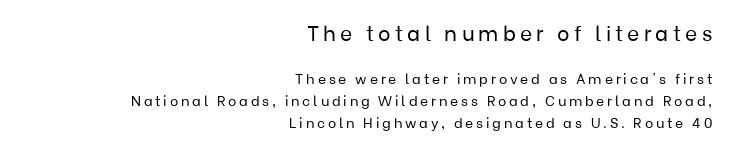
{"italic": "no", "bold": "no", "underline": "no", "align": "right", "line_spacing": "normal", "line_spacing_ratio": 1.57, "letter_spacing": "wide", "letter_spacing_em": 0.2, "larger_block": "first", "size_ratio": 1.5, "glyph_px": 21}
